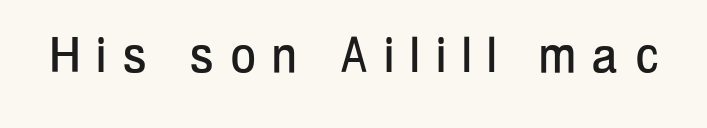
{"serif": "no", "italic": "no", "width": "condensed", "stroke_contrast": "low", "x_height": "medium", "monospaced": "no", "underline": "no", "letter_spacing": "wide", "letter_spacing_em": 0.31, "glyph_px": 59}
